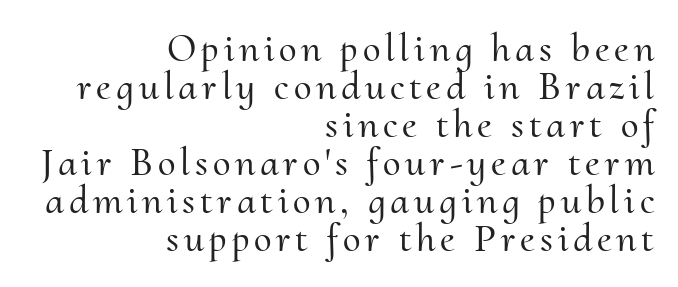
{"serif": "yes", "italic": "no", "width": "normal", "stroke_contrast": "medium", "x_height": "small", "monospaced": "no", "underline": "no", "align": "right", "line_spacing": "tight", "line_spacing_ratio": 0.95, "glyph_px": 40}
